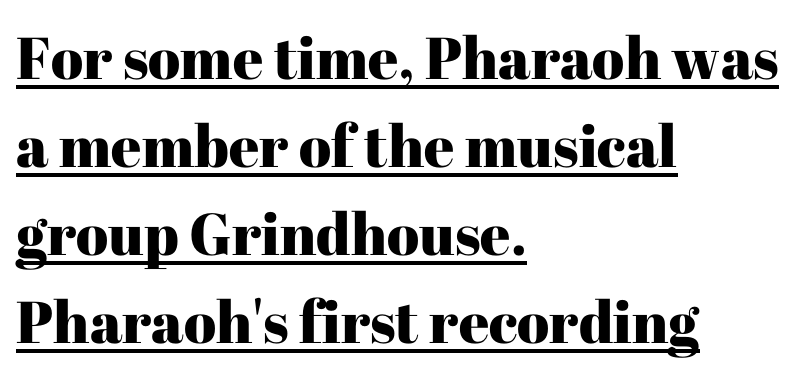
Q: Is the text italic (slanted)? A: No, it is upright.
Q: Is the typeface a serif or a sans-serif typeface? A: Serif.
Q: Is the text underlined? A: Yes.
Q: How is the paragraph aligned? A: Left-aligned.
Q: Is the spacing between letters normal or unusually wide? A: Normal.
Q: Is the spacing between lines tight, normal or loose? A: Normal.
Q: Width (condensed, normal, or wide)? A: Normal.
Q: Stroke contrast? A: High.
Q: x-height? A: Medium.
Q: Monospaced? A: No.
